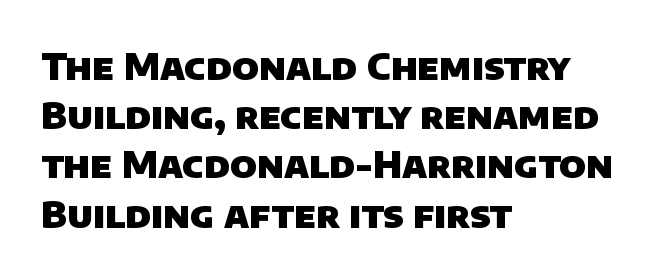
Q: Is the text bold? A: Yes.
Q: Is the typeface a serif or a sans-serif typeface? A: Sans-serif.
Q: Is the text underlined? A: No.
Q: How is the paragraph aligned? A: Left-aligned.
Q: Is the spacing between letters normal or unusually wide? A: Normal.
Q: Is the spacing between lines tight, normal or loose? A: Normal.
Q: Width (condensed, normal, or wide)? A: Normal.
Q: Stroke contrast? A: Low.
Q: x-height? A: Large.
Q: Monospaced? A: No.
